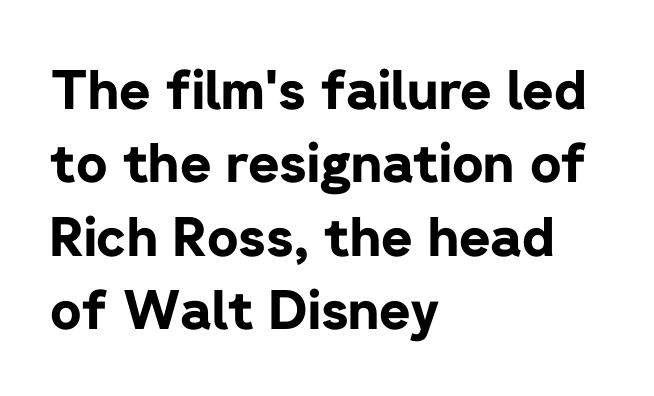
Do the letters lean? They stand straight. Look at the stroke-to-counter ratio: heavy, a bold. Letters rest on an invisible, unmarked baseline. The type is set solid horizontally, with unmodified tracking. Proportional: the letters do not fall into vertical columns. The lines are quadded left.
